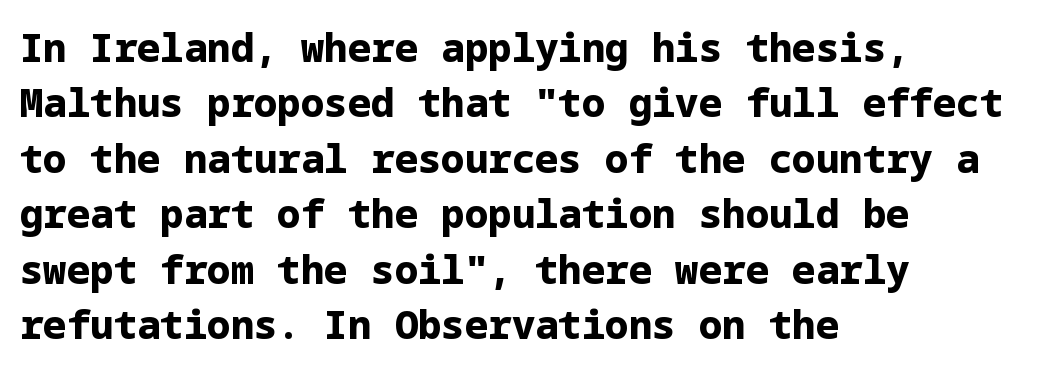
The image shows 39 px bold sans-serif type, upright; set left-aligned, normal line spacing (1.42x), normal letter spacing, not underlined; low stroke contrast and a medium x-height.
